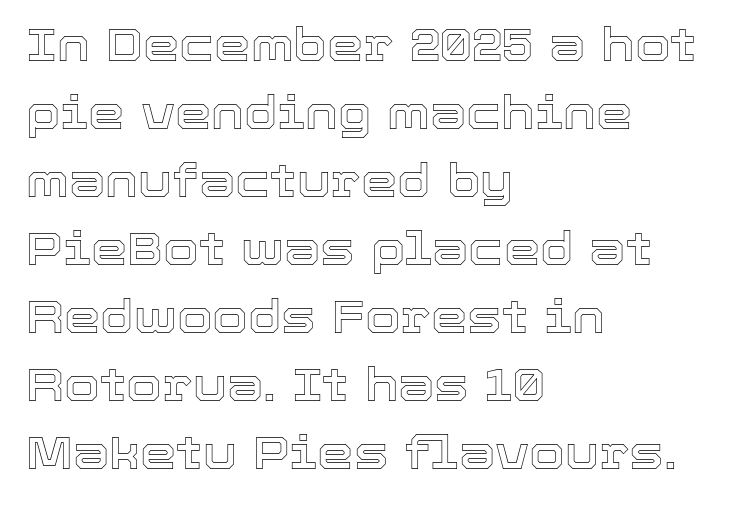
Left-aligned paragraph, ragged on the right. Descenders are the only things crossing below the line. There is no visible air inserted between adjacent glyphs. Note the varied advance widths — an 'i' is clearly narrower than an 'm'.
